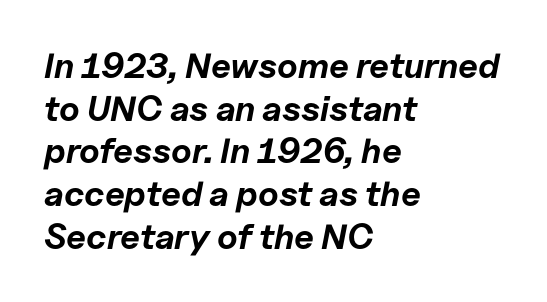
Q: Is the text bold? A: Yes.
Q: Is the text italic (slanted)? A: Yes, it leans right by about 11 degrees.
Q: Is the text underlined? A: No.
Q: How is the paragraph aligned? A: Left-aligned.
Q: Is the spacing between letters normal or unusually wide? A: Normal.
Q: Width (condensed, normal, or wide)? A: Normal.
Q: Stroke contrast? A: Low.
Q: x-height? A: Medium.
Q: Monospaced? A: No.
